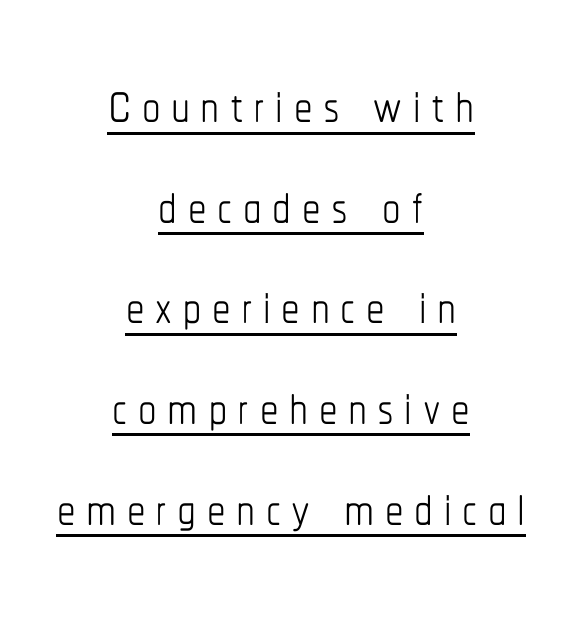
Underline: present. Horizontal alignment here is central, giving a formal, balanced look. A roman cut, with each character standing at attention. Think of a printed novel: that variable character pitch is what you see here.
